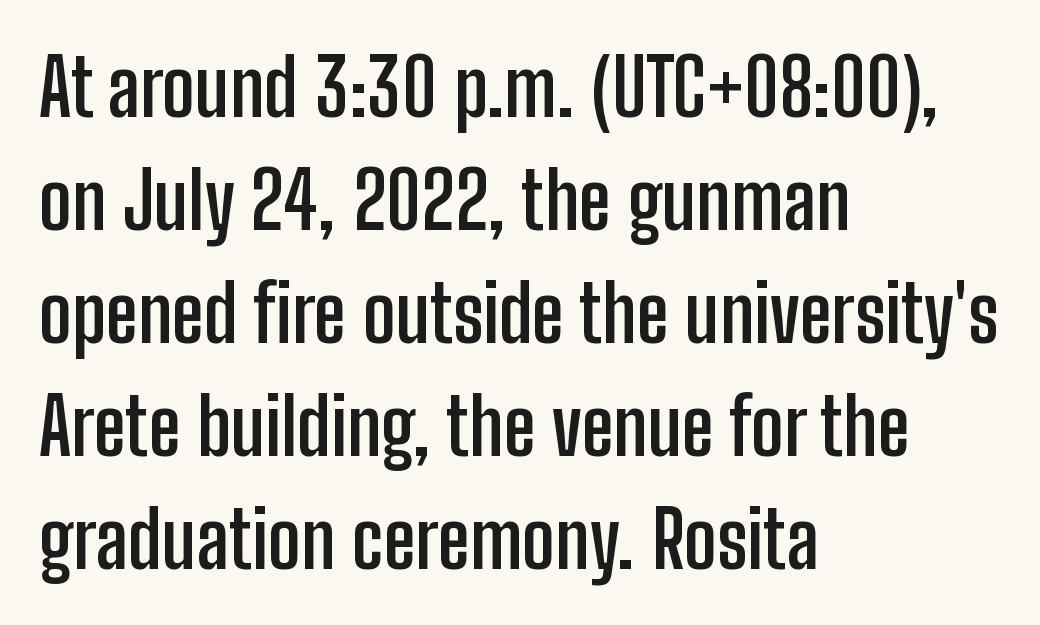
{"serif": "no", "italic": "no", "bold": "yes", "weight": "semibold", "width": "condensed", "stroke_contrast": "low", "x_height": "medium", "monospaced": "no", "underline": "no", "align": "left", "line_spacing": "normal", "line_spacing_ratio": 1.43, "letter_spacing": "normal", "letter_spacing_em": 0.0, "glyph_px": 79}
